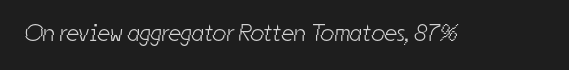
Q: Is the text bold? A: No.
Q: Is the text underlined? A: No.
Q: Is the spacing between letters normal or unusually wide? A: Normal.
